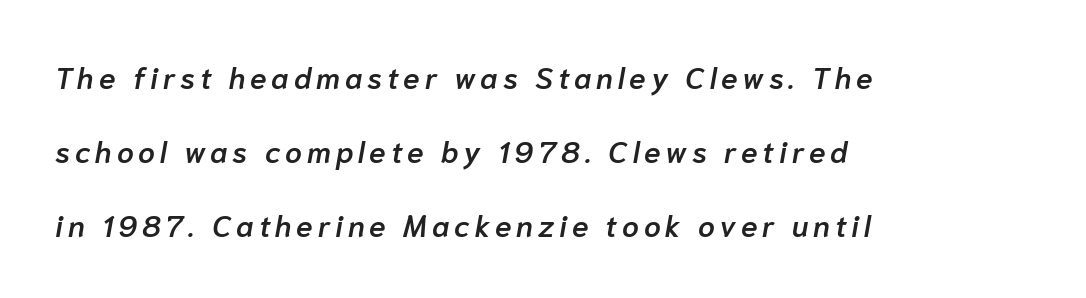
Letters rest on an invisible, unmarked baseline. This is moderately heavy type, rendered in semibold. Widely set lines give the paragraph a tall, airy silhouette. In CSS terms this would be text-align: left.
